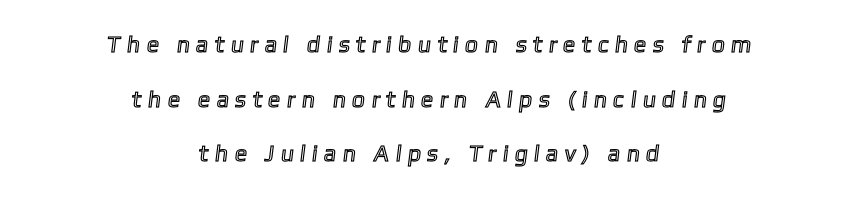
Q: Is the text underlined? A: No.
Q: How is the paragraph aligned? A: Centered.
Q: Is the spacing between letters normal or unusually wide? A: Unusually wide.
Q: Is the spacing between lines tight, normal or loose? A: Loose.
